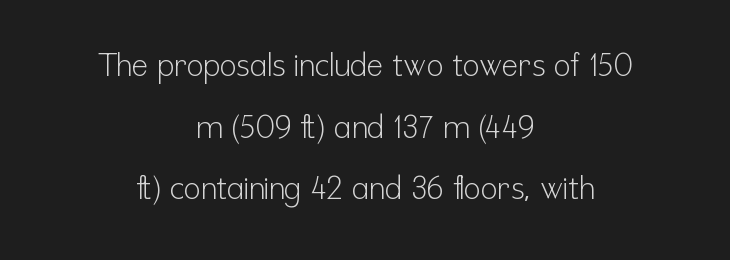
Q: Is the text bold? A: No.
Q: Is the text italic (slanted)? A: No, it is upright.
Q: Is the typeface a serif or a sans-serif typeface? A: Sans-serif.
Q: Is the text underlined? A: No.
Q: How is the paragraph aligned? A: Centered.
Q: Is the spacing between letters normal or unusually wide? A: Normal.
Q: Is the spacing between lines tight, normal or loose? A: Loose.
Q: Width (condensed, normal, or wide)? A: Condensed.
Q: Stroke contrast? A: Low.
Q: x-height? A: Medium.
Q: Monospaced? A: No.
